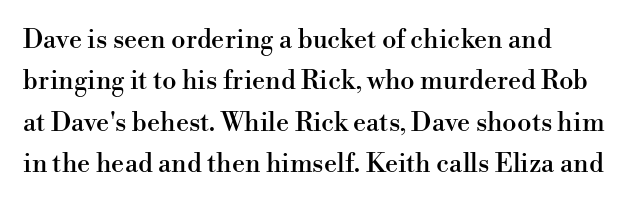
The image shows 26 px text type, upright; set normal line spacing (1.59x), normal letter spacing, not underlined.
